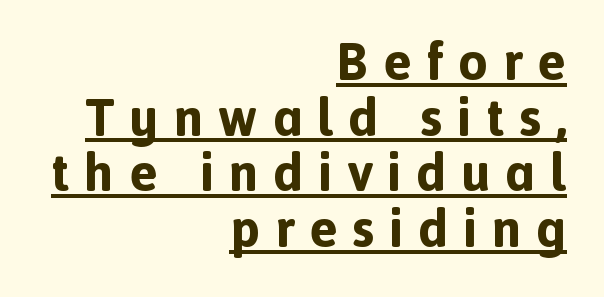
Q: Is the text bold? A: Yes.
Q: Is the text italic (slanted)? A: No, it is upright.
Q: Is the typeface a serif or a sans-serif typeface? A: Sans-serif.
Q: Is the text underlined? A: Yes.
Q: How is the paragraph aligned? A: Right-aligned.
Q: Is the spacing between letters normal or unusually wide? A: Unusually wide.
Q: Is the spacing between lines tight, normal or loose? A: Tight.
Q: Width (condensed, normal, or wide)? A: Normal.
Q: x-height? A: Medium.
Q: Monospaced? A: No.
